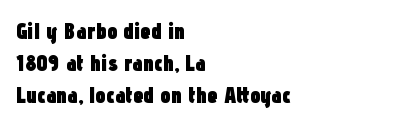
The image shows 23 px bold type, upright; set left-aligned, normal line spacing (1.39x), normal letter spacing, not underlined.
